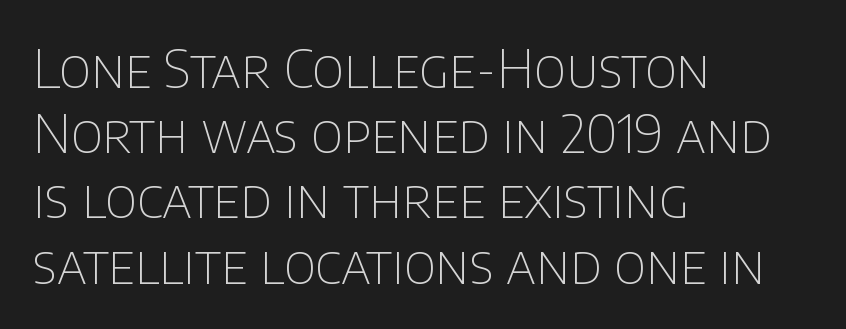
Q: Is the text bold? A: No.
Q: Is the text italic (slanted)? A: No, it is upright.
Q: Is the typeface a serif or a sans-serif typeface? A: Sans-serif.
Q: Is the text underlined? A: No.
Q: How is the paragraph aligned? A: Left-aligned.
Q: Is the spacing between letters normal or unusually wide? A: Normal.
Q: Width (condensed, normal, or wide)? A: Normal.
Q: Stroke contrast? A: Low.
Q: x-height? A: Large.
Q: Monospaced? A: No.
